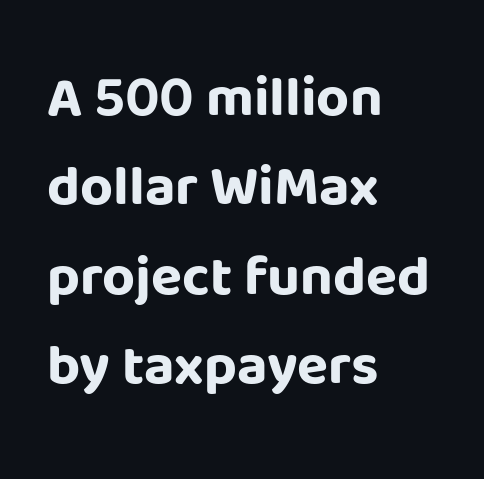
{"serif": "no", "italic": "no", "bold": "yes", "weight": "bold", "width": "normal", "stroke_contrast": "low", "x_height": "large", "monospaced": "no", "underline": "no", "align": "left", "line_spacing": "normal", "line_spacing_ratio": 1.57, "letter_spacing": "normal", "letter_spacing_em": 0.0, "glyph_px": 57}
